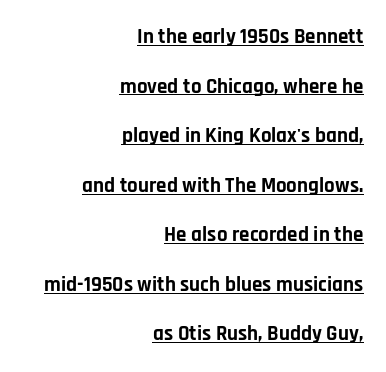
Every row of glyphs terminates at an identical x-position on the right. There is no visible air inserted between adjacent glyphs. Notice how a bar underscores the lettering throughout. Students, this is bold: see how much ink each stroke carries.
